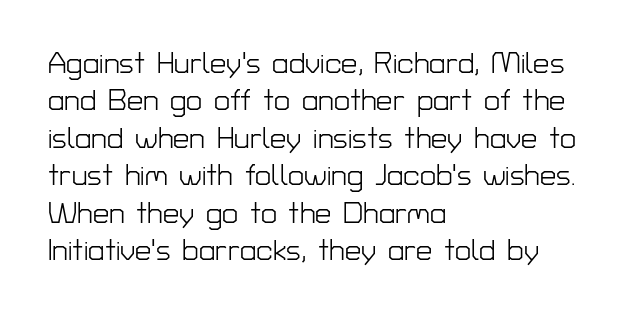
{"serif": "no", "italic": "no", "bold": "no", "weight": "light", "width": "normal", "stroke_contrast": "low", "x_height": "medium", "monospaced": "no", "underline": "no", "align": "left", "line_spacing": "normal", "line_spacing_ratio": 1.29, "letter_spacing": "normal", "letter_spacing_em": 0.0, "glyph_px": 29}
